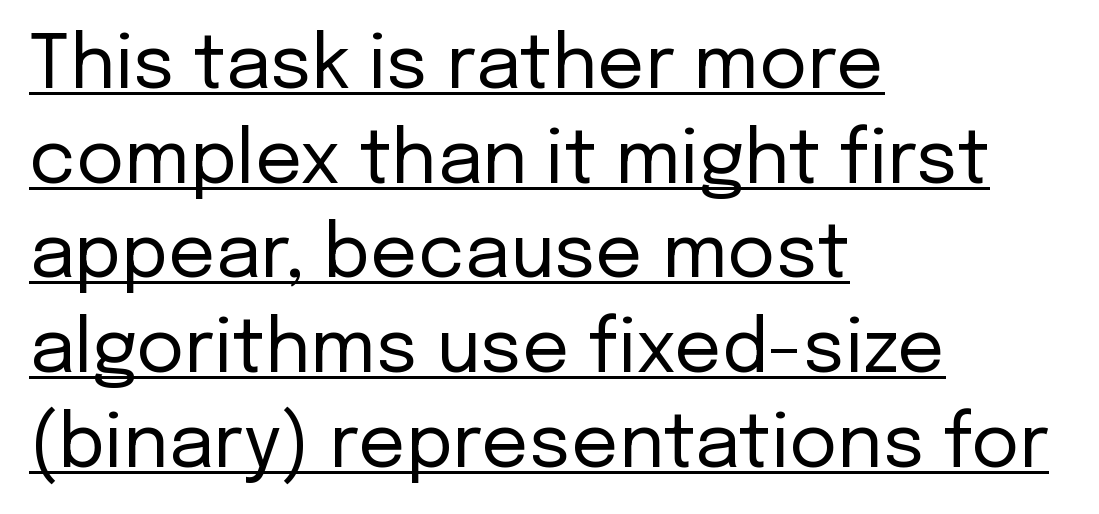
{"serif": "no", "italic": "no", "bold": "no", "weight": "regular", "width": "normal", "stroke_contrast": "low", "x_height": "medium", "monospaced": "no", "underline": "yes", "align": "left", "line_spacing": "normal", "line_spacing_ratio": 1.28, "letter_spacing": "normal", "letter_spacing_em": 0.0, "glyph_px": 74}
